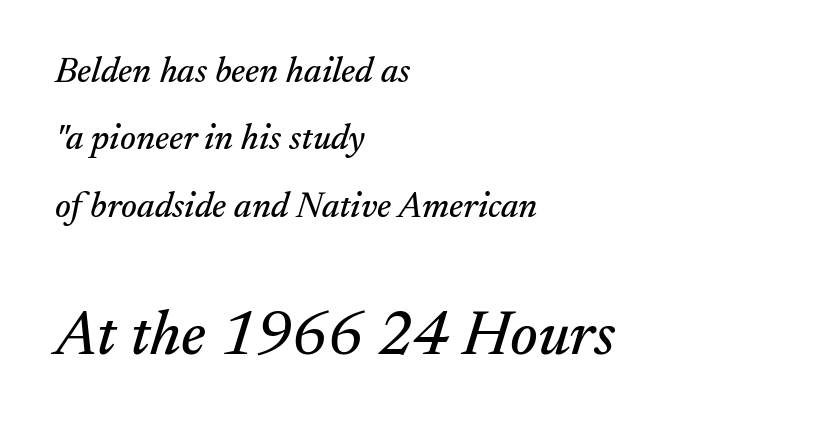
The image shows 63 px serif type, italic (leaning right); set left-aligned, line spacing 1.87x, normal letter spacing, not underlined; the second (bottom) block is 1.75x larger; medium stroke contrast and a small x-height.
